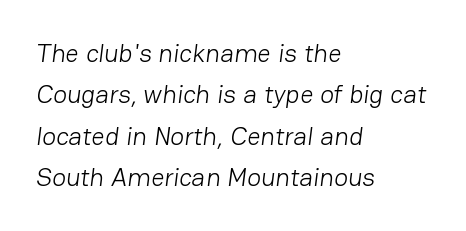
The cut favours lightness, reaching ordinary text weight at its darkest. One-word summary of the alignment: left. One glance says typical: line gaps are just what's usual. No word sits above an underline. The type is set solid horizontally, with unmodified tracking.
